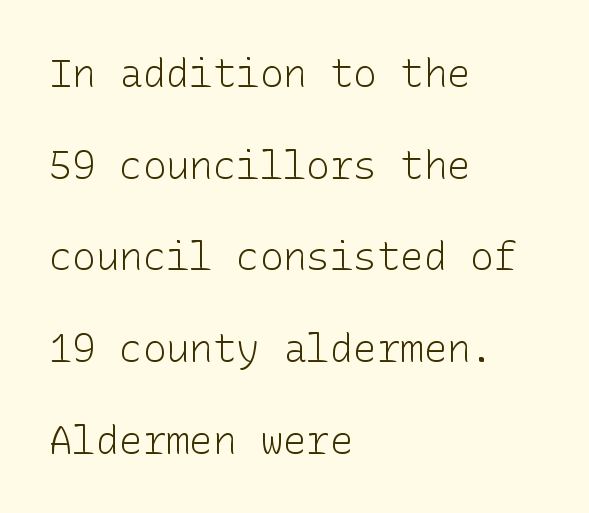
{"serif": "no", "italic": "no", "bold": "no", "weight": "light", "width": "normal", "stroke_contrast": "low", "x_height": "medium", "underline": "no", "align": "left", "line_spacing": "loose", "line_spacing_ratio": 2.35, "letter_spacing": "normal", "letter_spacing_em": 0.0, "glyph_px": 39}
